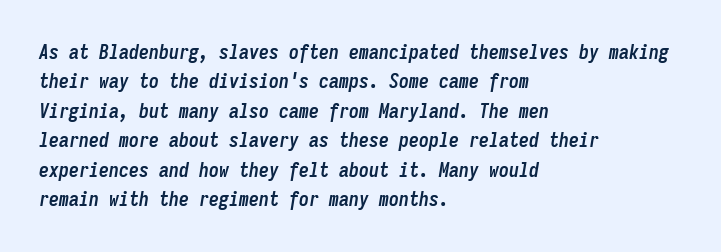
The image shows 20 px bold type, italic (leaning right); set left-aligned, normal line spacing (1.47x), normal letter spacing, not underlined.
